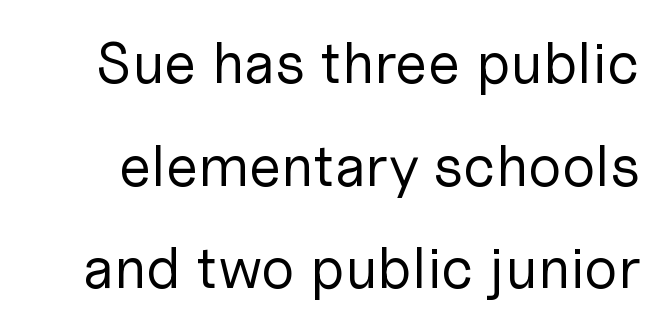
Quick note: underline off. Style check: upright. Is this a fixed-width face? No — the glyphs have proportional, varying widths. These lines keep a tight, regular rhythm from letter to letter. A light-to-regular cut is what we see here.
